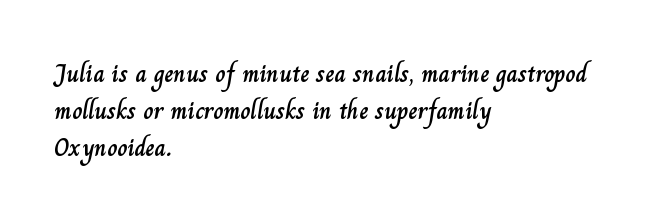
{"underline": "no", "align": "left", "line_spacing": "normal", "line_spacing_ratio": 1.48, "letter_spacing": "normal", "letter_spacing_em": 0.0, "glyph_px": 25}
